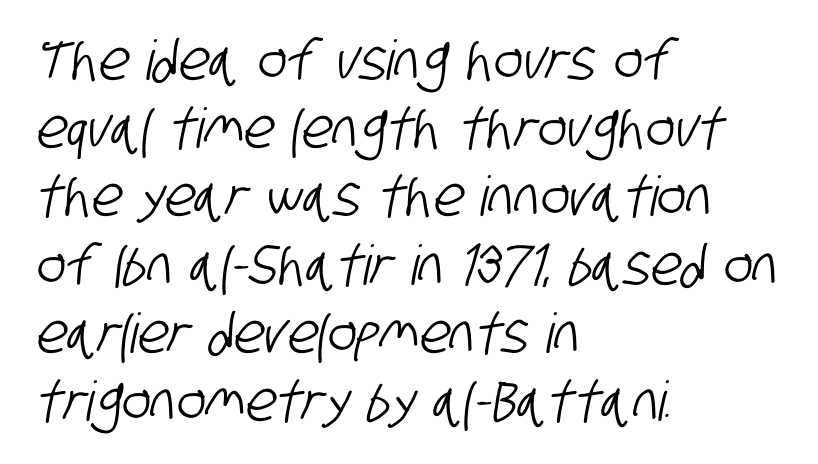
The image shows 55 px condensed sans-serif type; set left-aligned, line spacing 1.24x, normal letter spacing, not underlined; low stroke contrast and a large x-height.
